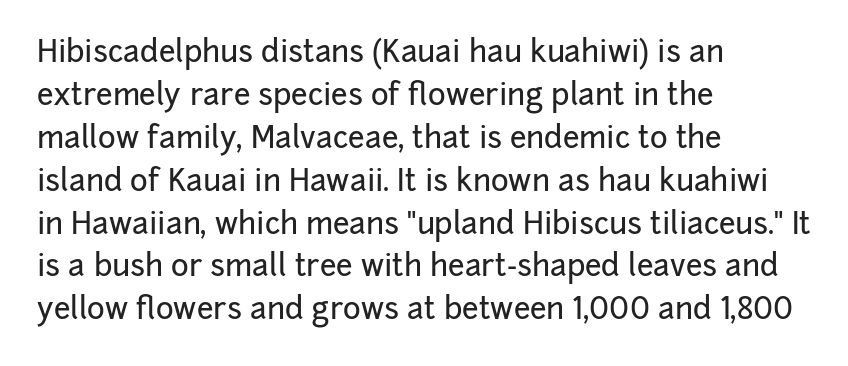
Q: Is the text italic (slanted)? A: No, it is upright.
Q: Is the typeface a serif or a sans-serif typeface? A: Sans-serif.
Q: Is the text underlined? A: No.
Q: How is the paragraph aligned? A: Left-aligned.
Q: Is the spacing between letters normal or unusually wide? A: Normal.
Q: Is the spacing between lines tight, normal or loose? A: Normal.
Q: Width (condensed, normal, or wide)? A: Normal.
Q: Stroke contrast? A: Low.
Q: x-height? A: Medium.
Q: Monospaced? A: No.
